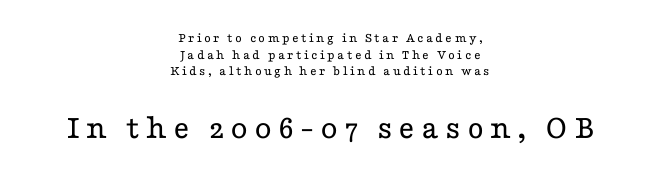
The image shows 35 px regular-weight, wide serif type, upright; set centered, line spacing 1.19x, not underlined; the second (bottom) block is 2.5x larger; low stroke contrast and a medium x-height.
